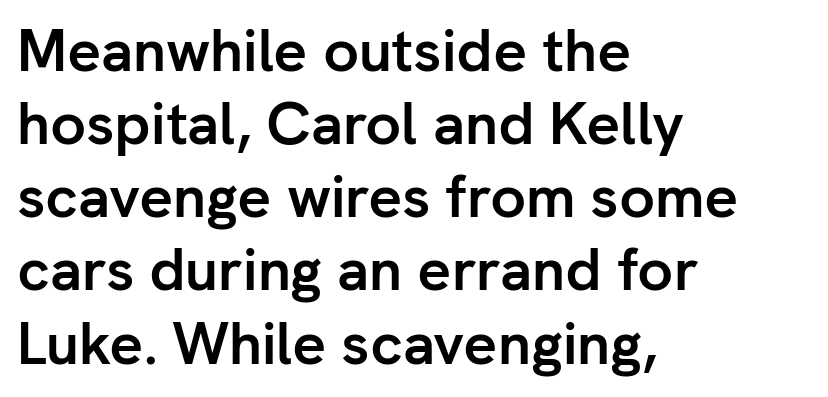
Q: Is the text bold? A: Yes.
Q: Is the text italic (slanted)? A: No, it is upright.
Q: Is the typeface a serif or a sans-serif typeface? A: Sans-serif.
Q: Is the text underlined? A: No.
Q: How is the paragraph aligned? A: Left-aligned.
Q: Is the spacing between letters normal or unusually wide? A: Normal.
Q: Width (condensed, normal, or wide)? A: Normal.
Q: Stroke contrast? A: Low.
Q: x-height? A: Medium.
Q: Monospaced? A: No.
